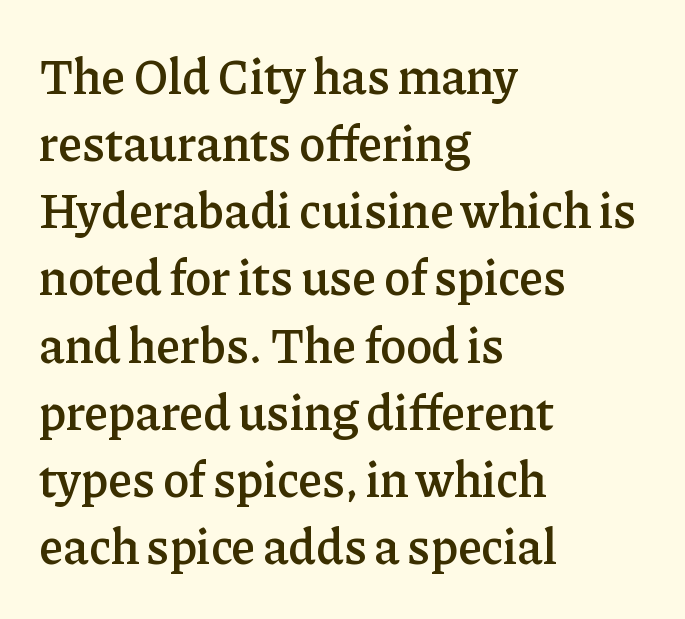
Is this a fixed-width face? No — the glyphs have proportional, varying widths. How heavy is the stroke? Medium-heavy — a semibold, shy of bold. The baseline area is clear. The text block is weighted toward the left margin, trailing off unevenly rightward. Tall strokes in this sample are plumb rather than angled. What stands out about the letter spacing? Nothing — it is the standard amount.
